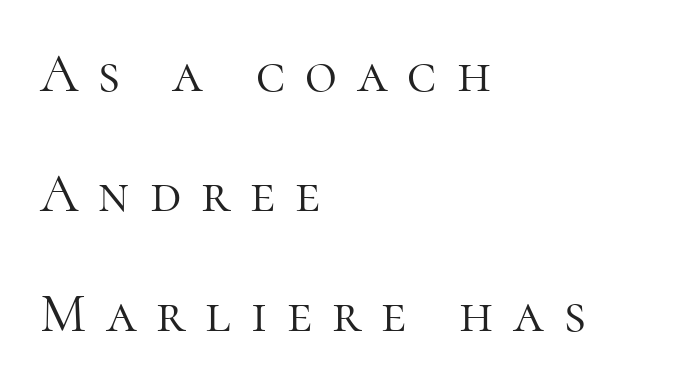
{"serif": "yes", "italic": "no", "bold": "no", "weight": "light", "width": "normal", "stroke_contrast": "high", "x_height": "medium", "monospaced": "no", "underline": "no", "align": "left", "line_spacing": "loose", "line_spacing_ratio": 2.18, "letter_spacing": "wide", "letter_spacing_em": 0.36, "glyph_px": 55}
